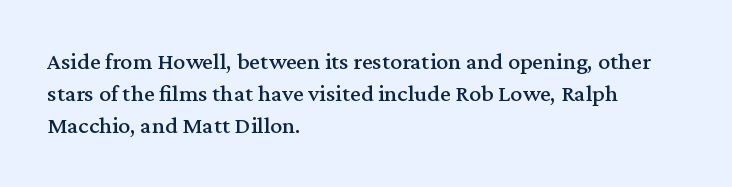
Q: Is the text italic (slanted)? A: No, it is upright.
Q: Is the text underlined? A: No.
Q: How is the paragraph aligned? A: Left-aligned.
Q: Is the spacing between letters normal or unusually wide? A: Normal.
Q: Is the spacing between lines tight, normal or loose? A: Normal.
